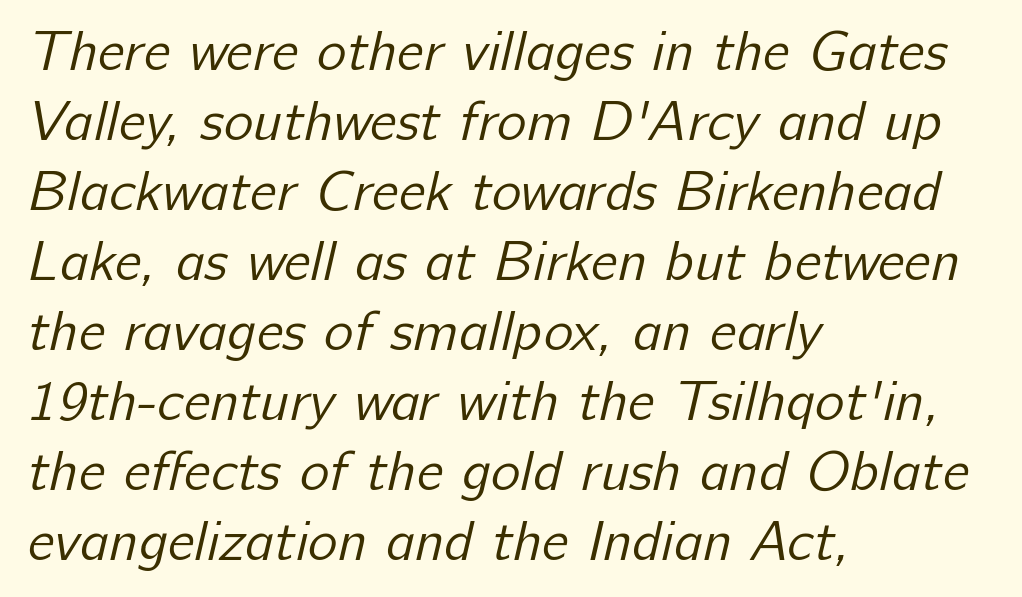
The image shows 56 px regular-weight sans-serif type; set left-aligned, normal line spacing (1.25x), normal letter spacing, not underlined; low stroke contrast and a medium x-height.
